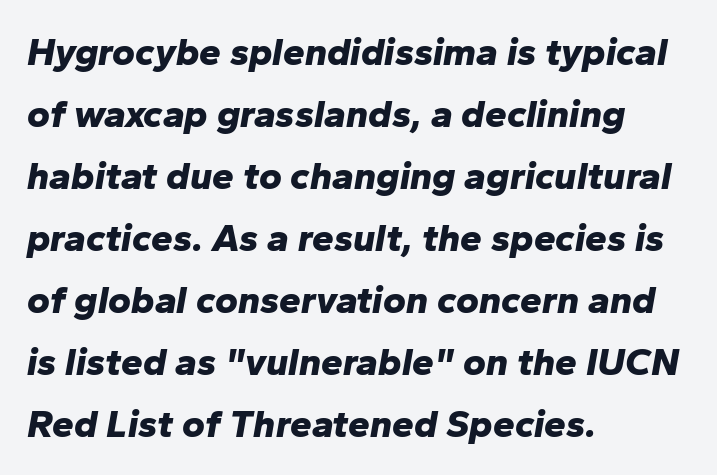
Q: Is the text bold? A: Yes.
Q: Is the text italic (slanted)? A: Yes, it leans right by about 10 degrees.
Q: Is the text underlined? A: No.
Q: How is the paragraph aligned? A: Left-aligned.
Q: Is the spacing between letters normal or unusually wide? A: Normal.
Q: Is the spacing between lines tight, normal or loose? A: Normal.
Q: Width (condensed, normal, or wide)? A: Normal.
Q: Stroke contrast? A: Low.
Q: x-height? A: Medium.
Q: Monospaced? A: No.
